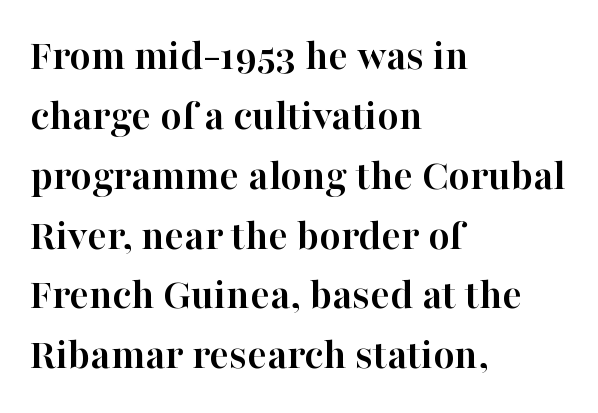
Q: Is the text bold? A: Yes.
Q: Is the text italic (slanted)? A: No, it is upright.
Q: Is the typeface a serif or a sans-serif typeface? A: Serif.
Q: Is the text underlined? A: No.
Q: How is the paragraph aligned? A: Left-aligned.
Q: Is the spacing between letters normal or unusually wide? A: Normal.
Q: Is the spacing between lines tight, normal or loose? A: Normal.
Q: Width (condensed, normal, or wide)? A: Normal.
Q: Stroke contrast? A: High.
Q: x-height? A: Medium.
Q: Monospaced? A: No.
